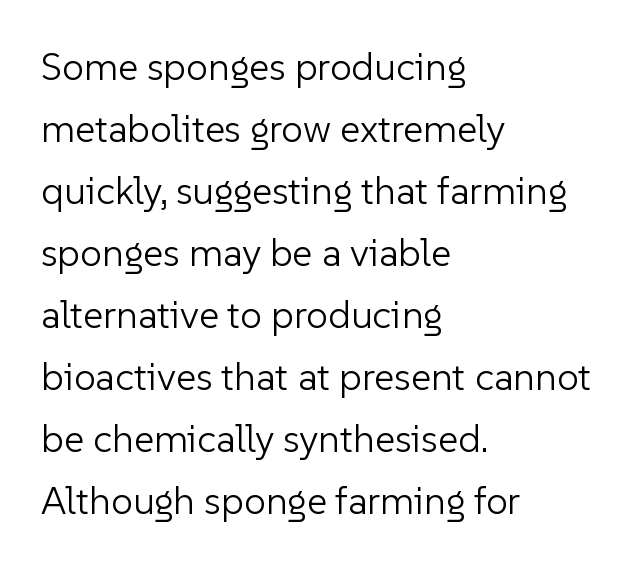
This block has exactly the height ordinary leading produces. This rendering employs a face without finishing strokes, i.e., a sans-serif. The gaps between neighbouring characters are ordinary and unremarkable. The strip under each line holds only bare page.
